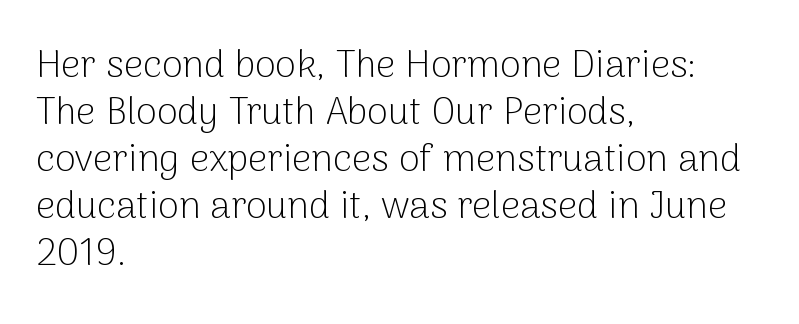
{"serif": "no", "italic": "no", "bold": "no", "weight": "light", "width": "normal", "stroke_contrast": "low", "x_height": "medium", "monospaced": "no", "underline": "no", "align": "left", "line_spacing_ratio": 1.24, "letter_spacing": "normal", "letter_spacing_em": 0.0, "glyph_px": 38}
